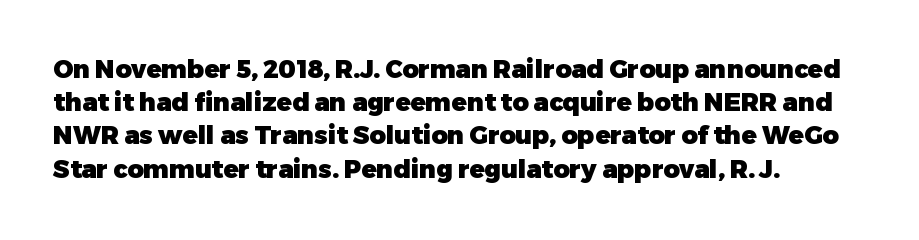
The image shows 25 px bold type, upright; set left-aligned, normal line spacing (1.33x), normal letter spacing, not underlined.
